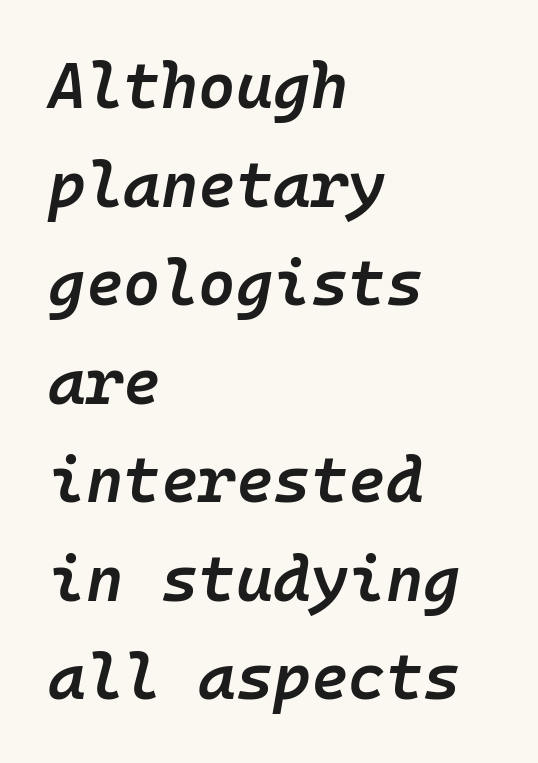
The image shows 64 px semibold type, italic (leaning right), monospaced; set left-aligned, normal line spacing (1.54x), normal letter spacing, not underlined; low stroke contrast and a medium x-height.
